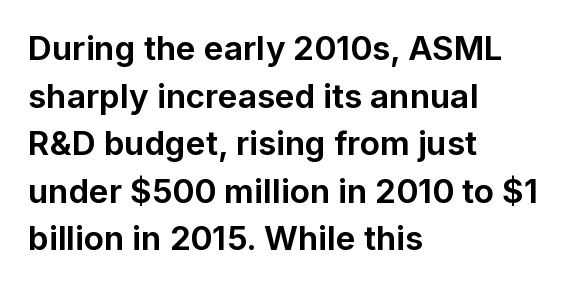
{"serif": "no", "italic": "no", "bold": "yes", "weight": "bold", "width": "normal", "stroke_contrast": "low", "x_height": "medium", "monospaced": "no", "underline": "no", "align": "left", "line_spacing": "normal", "line_spacing_ratio": 1.44, "letter_spacing": "normal", "letter_spacing_em": 0.0, "glyph_px": 33}
